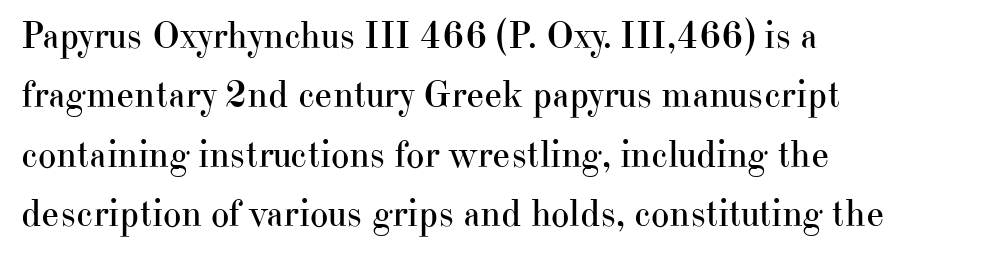
{"serif": "yes", "italic": "no", "bold": "no", "weight": "regular", "width": "normal", "stroke_contrast": "high", "x_height": "small", "monospaced": "no", "underline": "no", "align": "left", "line_spacing": "normal", "line_spacing_ratio": 1.52, "letter_spacing": "normal", "letter_spacing_em": 0.0, "glyph_px": 39}
